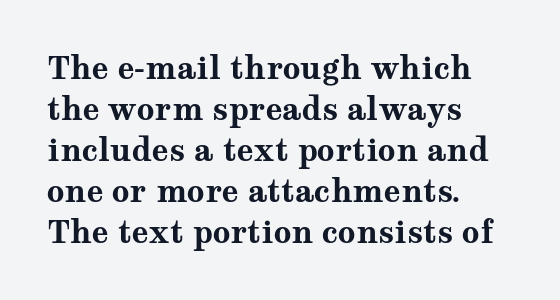
The image shows 31 px bold, wide serif type, upright; set left-aligned, normal line spacing (1.32x), normal letter spacing, not underlined; medium stroke contrast and a medium x-height.
